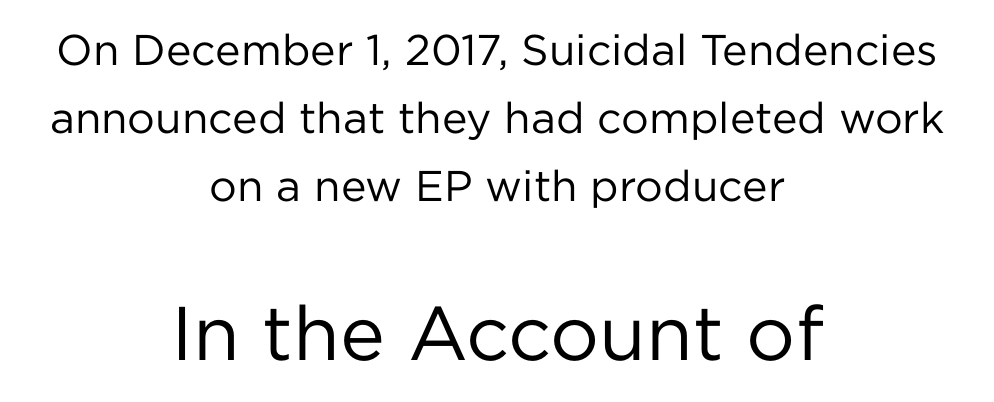
Tall strokes in this sample are plumb rather than angled. Classification — sans serif. Quick note: underline off. The weight tops out at a normal text grade. One glance says typical: line gaps are just what's usual. Is this a fixed-width face? No — the glyphs have proportional, varying widths.
